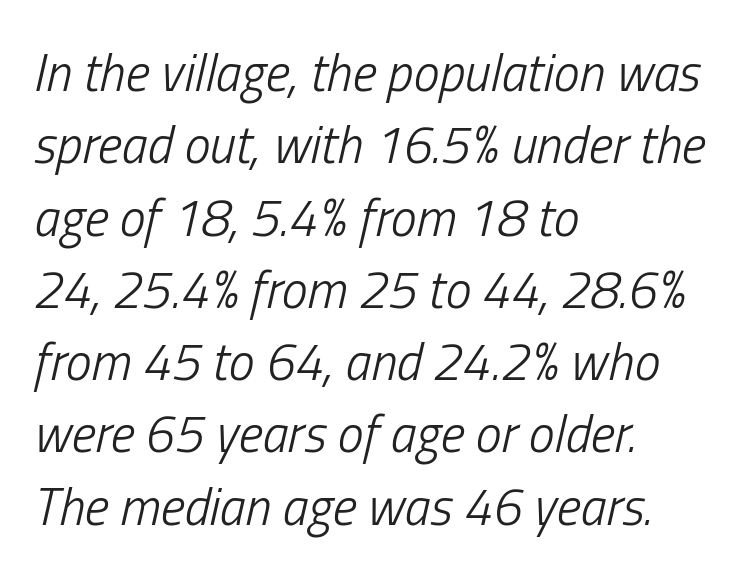
The image shows 52 px light, condensed type, italic (leaning right); set left-aligned, normal line spacing (1.39x), normal letter spacing, not underlined; low stroke contrast and a medium x-height.
